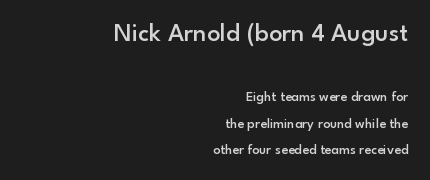
The image shows 26 px text type, upright; set right-aligned, line spacing 1.87x, normal letter spacing, not underlined; the first (top) block is 1.86x larger.
